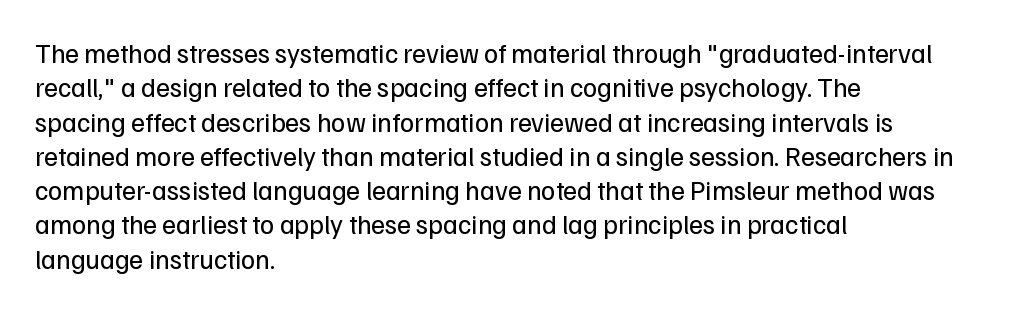
Q: Is the text bold? A: No.
Q: Is the text italic (slanted)? A: No, it is upright.
Q: Is the text underlined? A: No.
Q: How is the paragraph aligned? A: Left-aligned.
Q: Is the spacing between letters normal or unusually wide? A: Normal.
Q: Is the spacing between lines tight, normal or loose? A: Normal.
